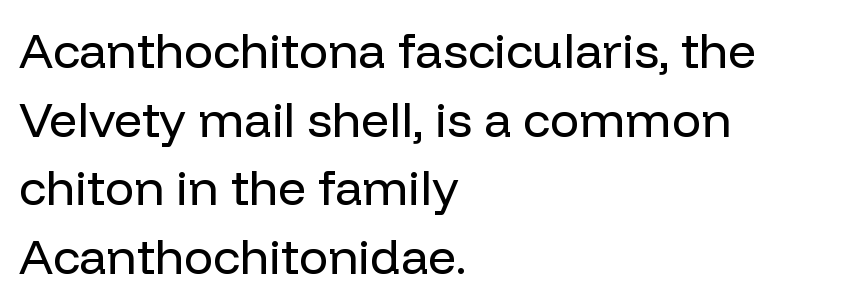
Regarding leading, the lines here are spaced in the standard way. Reading down the block, your eye returns to a fixed left position each line. Underlining? Definitely not there. You could not count columns in this text — the font is proportionally spaced. The font family rendered here belongs to the sans-serif group.
